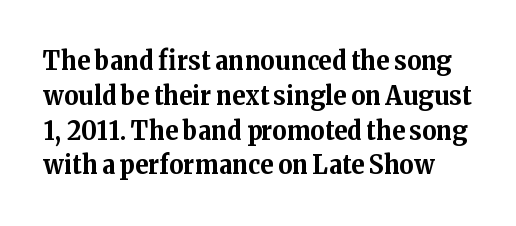
The image shows 27 px bold type, upright; set normal line spacing (1.29x), normal letter spacing, not underlined.
